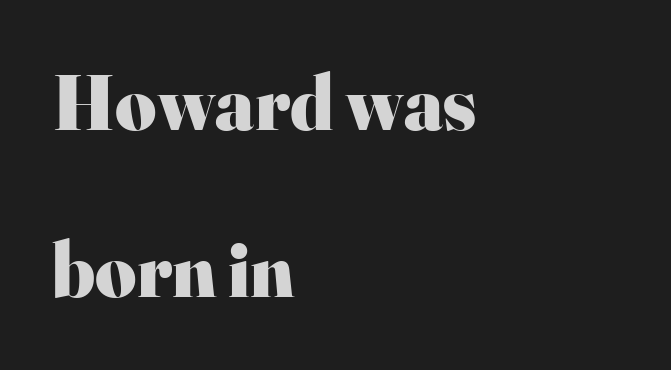
The image shows 79 px heavy serif type, upright; set left-aligned, loose line spacing (2.11x), normal letter spacing, not underlined; high stroke contrast and a small x-height.
